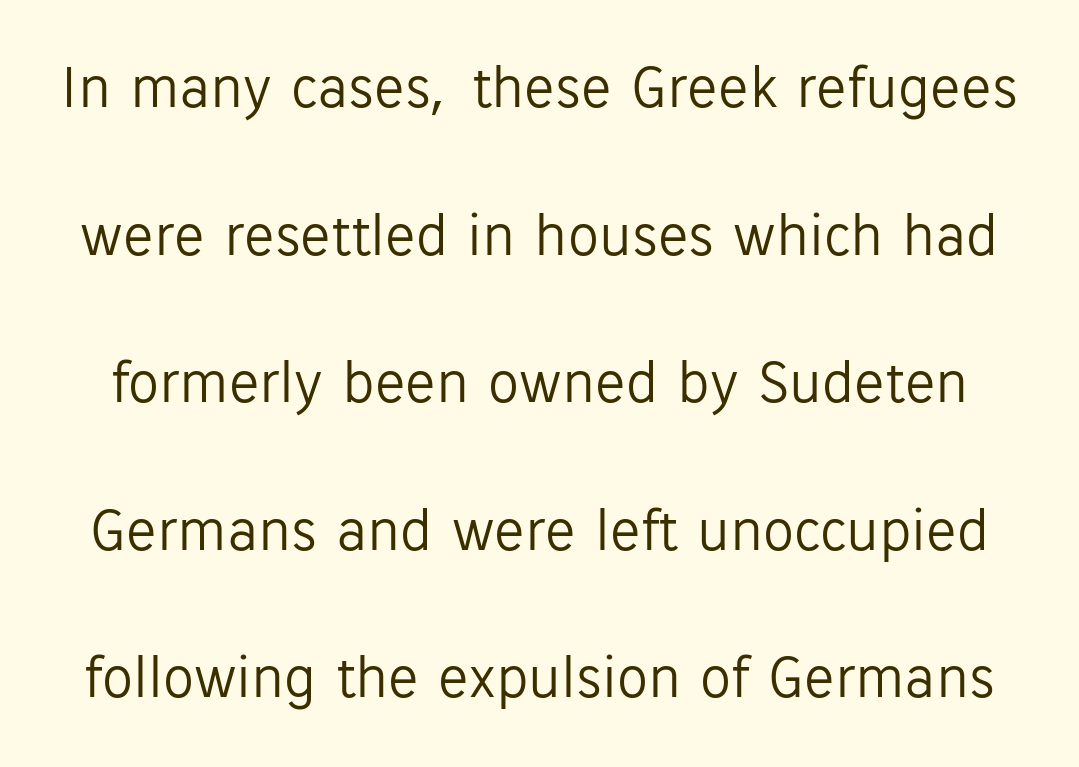
Q: Is the text bold? A: No.
Q: Is the text italic (slanted)? A: No, it is upright.
Q: Is the typeface a serif or a sans-serif typeface? A: Sans-serif.
Q: Is the text underlined? A: No.
Q: Is the spacing between letters normal or unusually wide? A: Normal.
Q: Is the spacing between lines tight, normal or loose? A: Loose.
Q: Width (condensed, normal, or wide)? A: Normal.
Q: Stroke contrast? A: Low.
Q: x-height? A: Medium.
Q: Monospaced? A: No.
